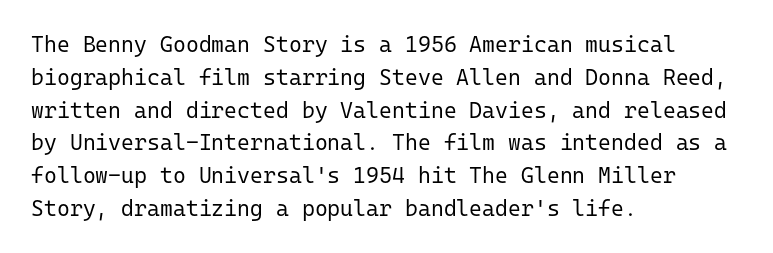
{"italic": "no", "bold": "no", "underline": "no", "align": "left", "line_spacing": "normal", "line_spacing_ratio": 1.49, "letter_spacing": "normal", "letter_spacing_em": 0.0, "glyph_px": 22}
